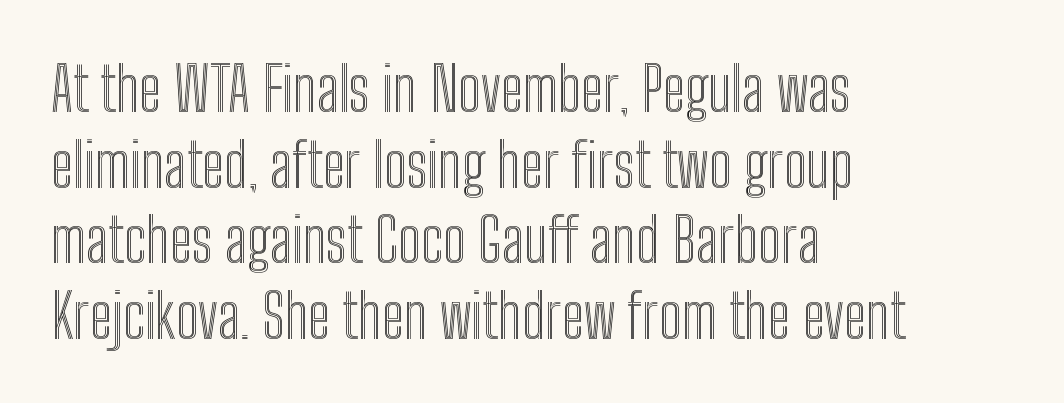
{"italic": "no", "width": "condensed", "x_height": "medium", "monospaced": "no", "underline": "no", "align": "left", "line_spacing_ratio": 1.24, "letter_spacing": "normal", "letter_spacing_em": 0.0, "glyph_px": 61}
